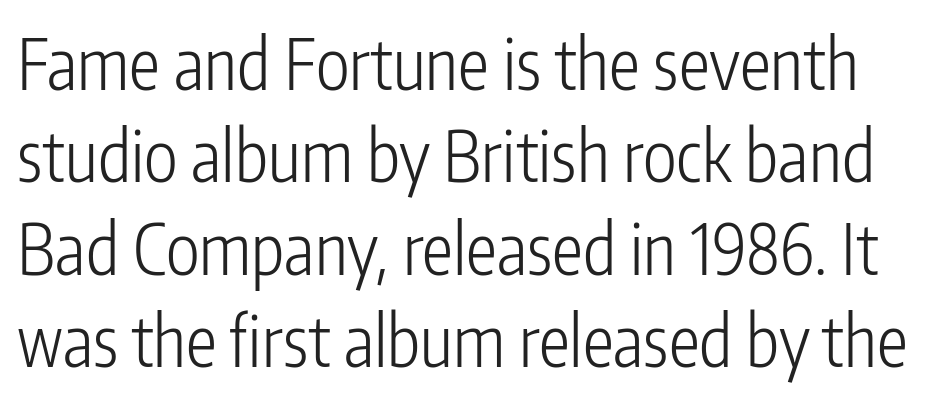
Q: Is the text bold? A: No.
Q: Is the text italic (slanted)? A: No, it is upright.
Q: Is the typeface a serif or a sans-serif typeface? A: Sans-serif.
Q: Is the text underlined? A: No.
Q: Is the spacing between letters normal or unusually wide? A: Normal.
Q: Is the spacing between lines tight, normal or loose? A: Normal.
Q: Width (condensed, normal, or wide)? A: Condensed.
Q: Stroke contrast? A: Low.
Q: x-height? A: Medium.
Q: Monospaced? A: No.
